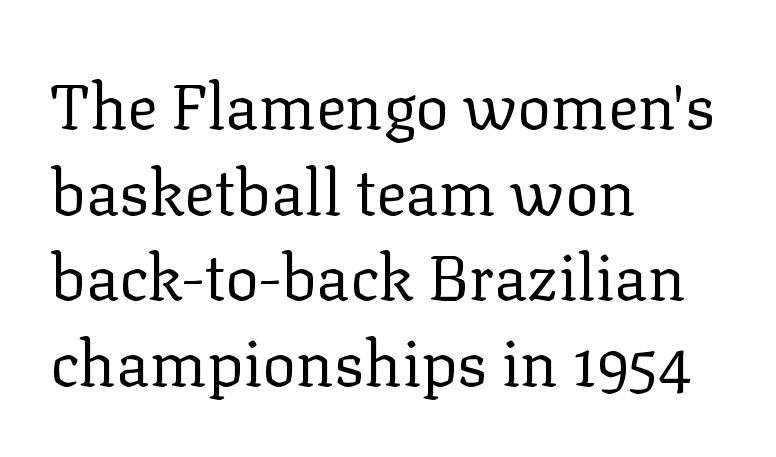
{"serif": "yes", "italic": "no", "bold": "no", "weight": "regular", "width": "normal", "stroke_contrast": "low", "x_height": "medium", "monospaced": "no", "underline": "no", "align": "left", "line_spacing": "normal", "line_spacing_ratio": 1.36, "letter_spacing": "normal", "letter_spacing_em": 0.0, "glyph_px": 63}
